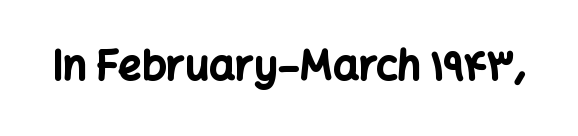
Q: Is the text bold? A: Yes.
Q: Is the text italic (slanted)? A: No, it is upright.
Q: Is the typeface a serif or a sans-serif typeface? A: Sans-serif.
Q: Is the text underlined? A: No.
Q: Is the spacing between letters normal or unusually wide? A: Normal.
Q: Width (condensed, normal, or wide)? A: Normal.
Q: Stroke contrast? A: Low.
Q: x-height? A: Medium.
Q: Monospaced? A: No.
